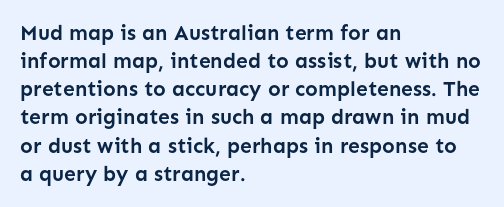
The image shows 21 px bold type, upright; set left-aligned, normal line spacing (1.34x), normal letter spacing, not underlined.
